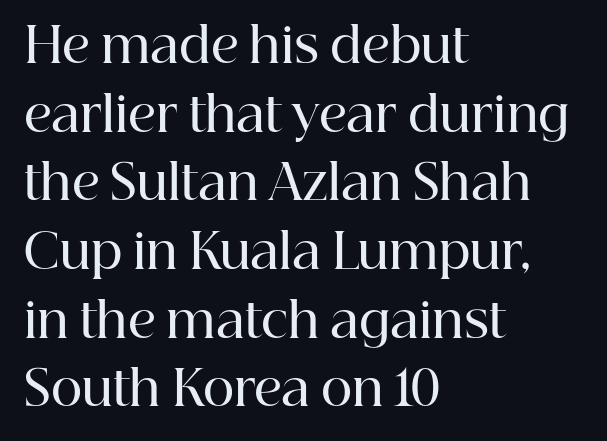
The image shows 48 px semibold serif type, upright; set left-aligned, normal line spacing (1.43x), normal letter spacing, not underlined; high stroke contrast and a medium x-height.
